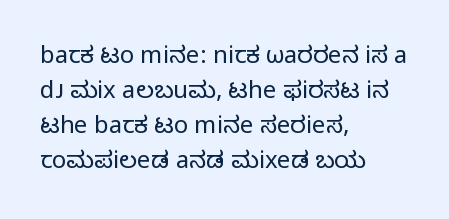
No word sits above an underline. This is the regular roman posture of the typeface. The lines in this sample share a left origin and differ only in where they stop. Successive baselines arrive at the customary interval.
